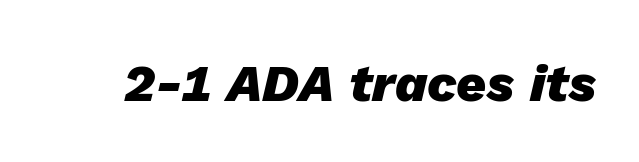
What weight is shown? A full bold with thick strokes. The tracking reads as untouched default to a designer's eye. These lines are rendered in a variable-pitch font. It's the slanting kind of type. Plain, unruled lines of type.
